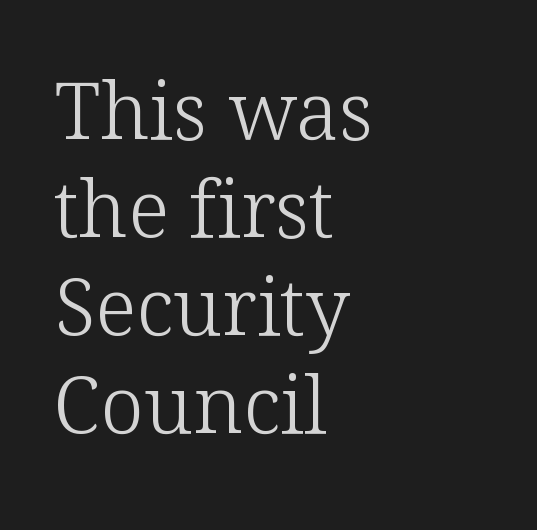
There is no visible air inserted between adjacent glyphs. Unbolded letterforms with no extra heft. The rendering shows small feet on the letterforms — a serif design. The font's upright variant was chosen for this text. The ragged edge is on the right, which tells us the setting is flush left.
